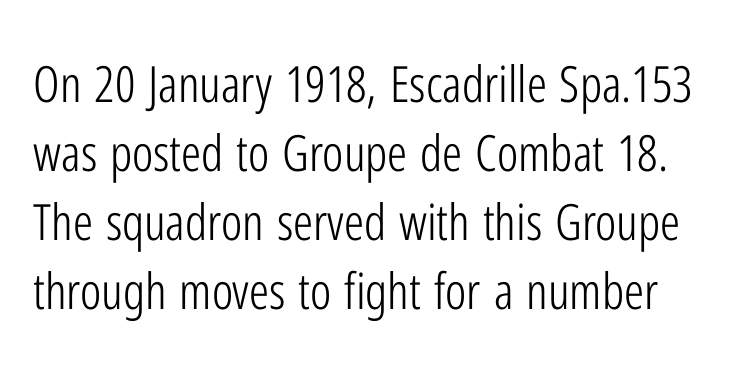
The image shows 50 px light, condensed sans-serif type, upright; set normal line spacing (1.38x), normal letter spacing, not underlined; low stroke contrast and a medium x-height.
